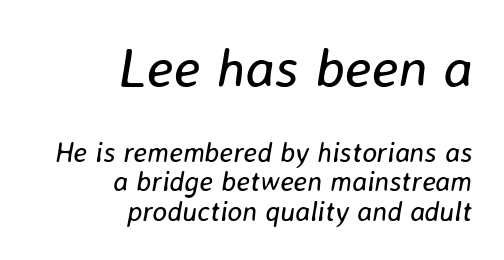
{"italic": "yes", "lean": "right", "slant_degrees": 8, "bold": "no", "weight": "regular", "width": "normal", "stroke_contrast": "low", "x_height": "medium", "monospaced": "no", "underline": "no", "align": "right", "line_spacing": "tight", "line_spacing_ratio": 1.05, "letter_spacing": "normal", "letter_spacing_em": 0.0, "larger_block": "first", "size_ratio": 1.96, "glyph_px": 55}
